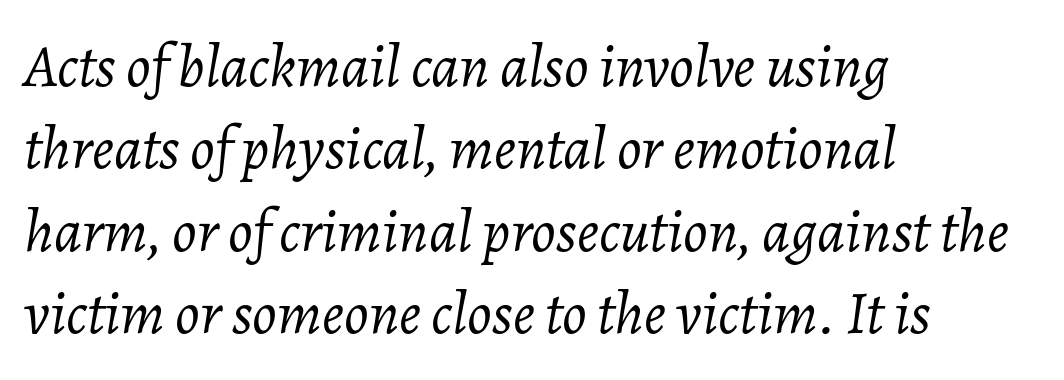
The image shows 61 px light type, italic (leaning right); set left-aligned, normal line spacing (1.35x), normal letter spacing, not underlined; low stroke contrast and a medium x-height.
